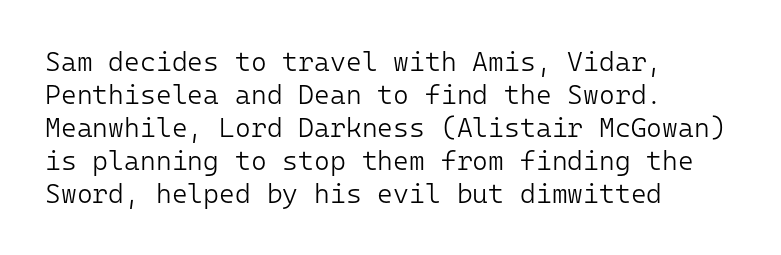
Q: Is the text bold? A: No.
Q: Is the text italic (slanted)? A: No, it is upright.
Q: Is the text underlined? A: No.
Q: How is the paragraph aligned? A: Left-aligned.
Q: Is the spacing between letters normal or unusually wide? A: Normal.
